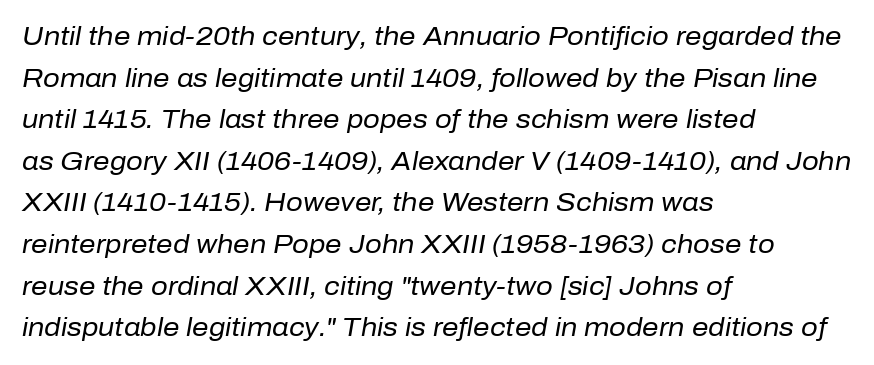
The image shows 26 px text type, italic (leaning right); set left-aligned, normal line spacing (1.6x), normal letter spacing, not underlined.
